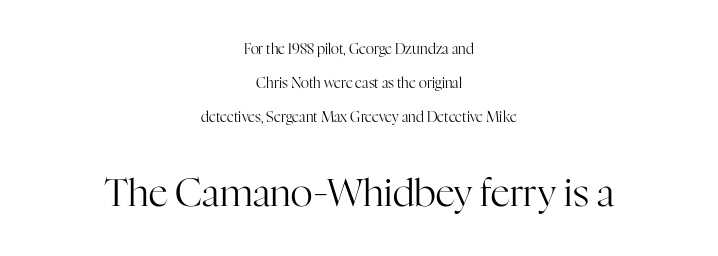
The image shows 38 px regular-weight serif type, upright; set centered, loose line spacing (2.44x), normal letter spacing, not underlined; the second (bottom) block is 2.71x larger; high stroke contrast and a medium x-height.
